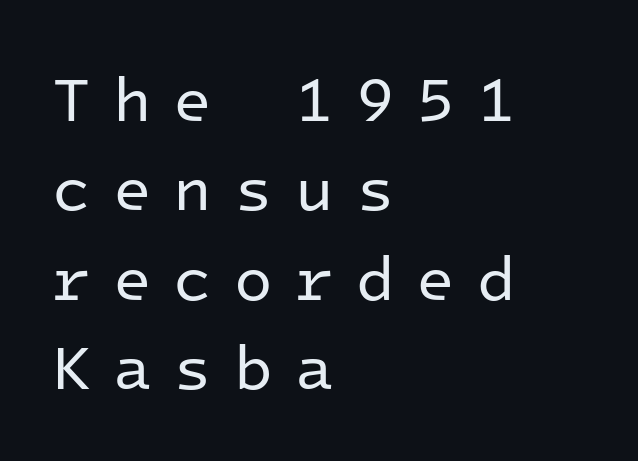
{"serif": "no", "italic": "no", "bold": "no", "weight": "regular", "width": "normal", "stroke_contrast": "low", "x_height": "medium", "monospaced": "yes", "underline": "no", "align": "left", "line_spacing": "normal", "line_spacing_ratio": 1.42, "letter_spacing": "wide", "letter_spacing_em": 0.35, "glyph_px": 63}
